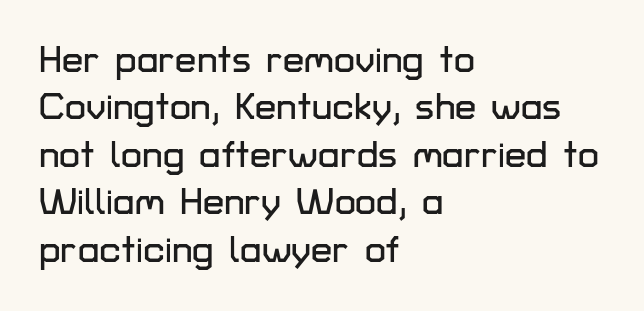
Q: Is the text italic (slanted)? A: No, it is upright.
Q: Is the typeface a serif or a sans-serif typeface? A: Sans-serif.
Q: Is the text underlined? A: No.
Q: How is the paragraph aligned? A: Left-aligned.
Q: Is the spacing between letters normal or unusually wide? A: Normal.
Q: Is the spacing between lines tight, normal or loose? A: Normal.
Q: Width (condensed, normal, or wide)? A: Normal.
Q: Stroke contrast? A: Low.
Q: x-height? A: Medium.
Q: Monospaced? A: No.
